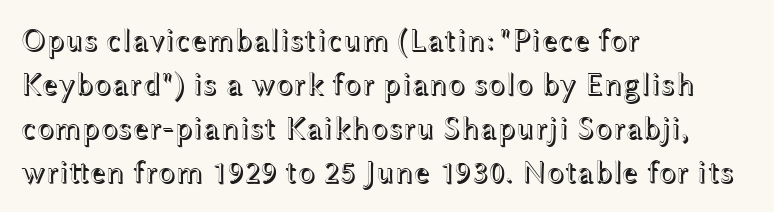
The image shows 32 px wide type, upright; set left-aligned, normal line spacing (1.38x), normal letter spacing, not underlined; a medium x-height.
